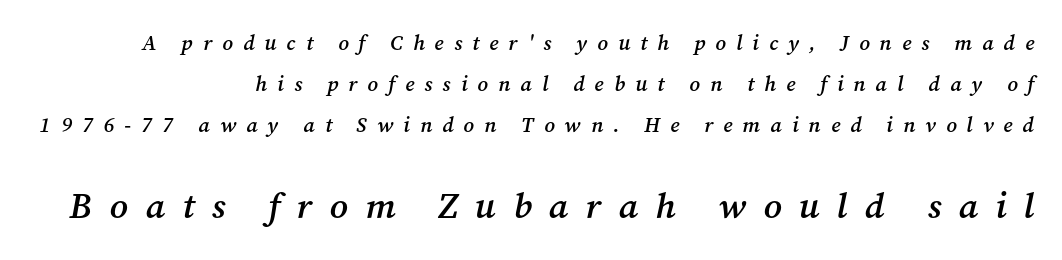
Q: Is the text bold? A: Semi-bold.
Q: Is the text italic (slanted)? A: Yes, it leans right by about 12 degrees.
Q: Is the typeface a serif or a sans-serif typeface? A: Serif.
Q: Is the text underlined? A: No.
Q: How is the paragraph aligned? A: Right-aligned.
Q: Is the spacing between letters normal or unusually wide? A: Unusually wide.
Q: Is the spacing between lines tight, normal or loose? A: Loose.
Q: Which block of text is set in a larger size, the first (top) or the second (bottom)? A: The second (bottom) one.
Q: Width (condensed, normal, or wide)? A: Normal.
Q: Stroke contrast? A: Medium.
Q: x-height? A: Medium.
Q: Monospaced? A: No.
